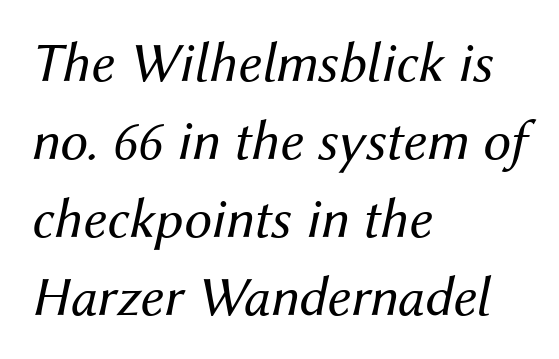
{"italic": "yes", "lean": "right", "slant_degrees": 12, "bold": "no", "weight": "regular", "width": "normal", "stroke_contrast": "medium", "x_height": "medium", "monospaced": "no", "underline": "no", "align": "left", "line_spacing": "normal", "line_spacing_ratio": 1.39, "letter_spacing": "normal", "letter_spacing_em": 0.0, "glyph_px": 56}
